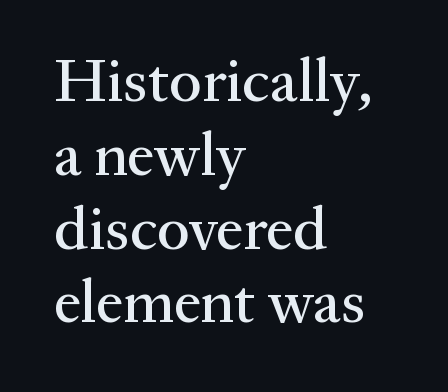
You can tell from the footed stems that serif type was used. No extra tracking has been applied to these lines. The paragraph has a hard left edge and a soft right edge. Note the varied advance widths — an 'i' is clearly narrower than an 'm'.
